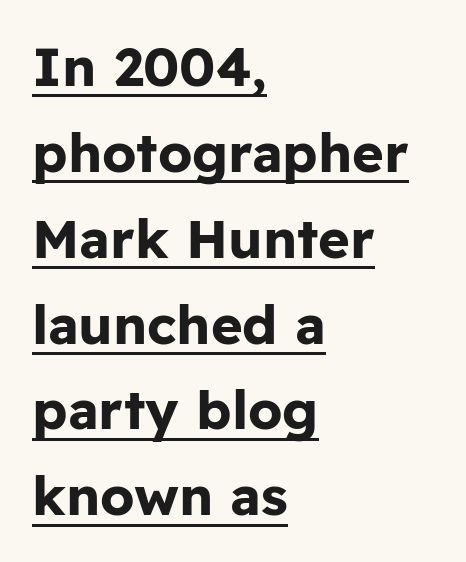
{"serif": "no", "italic": "no", "bold": "yes", "weight": "bold", "width": "normal", "stroke_contrast": "low", "x_height": "medium", "monospaced": "no", "underline": "yes", "align": "left", "line_spacing": "normal", "line_spacing_ratio": 1.59, "letter_spacing": "normal", "letter_spacing_em": 0.0, "glyph_px": 54}
